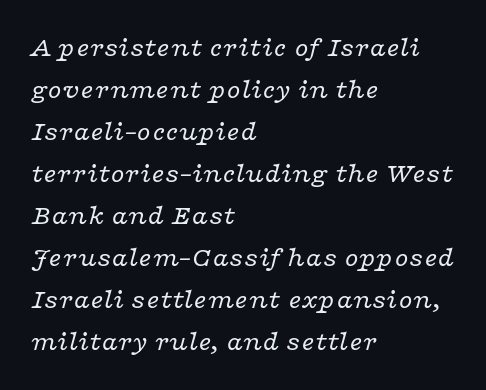
Descender tails drop into unmarked territory. Is the stroke heavy? The answer is a plain regular-or-lighter. Unlike a clean sans, this face finishes its strokes with serifs. Is the letter spacing exaggerated? No — it looks like the ordinary default. The line-height multiplier appears to be the usual default. It's the slanting kind of type.
